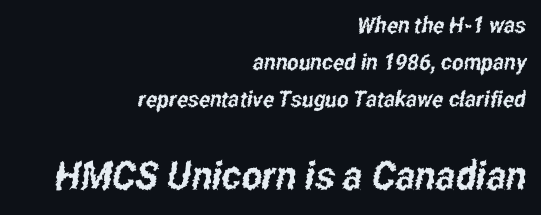
Q: Is the typeface a serif or a sans-serif typeface? A: Sans-serif.
Q: Is the text underlined? A: No.
Q: How is the paragraph aligned? A: Right-aligned.
Q: Is the spacing between letters normal or unusually wide? A: Normal.
Q: Is the spacing between lines tight, normal or loose? A: Normal.
Q: Which block of text is set in a larger size, the first (top) or the second (bottom)? A: The second (bottom) one.
Q: Width (condensed, normal, or wide)? A: Condensed.
Q: Stroke contrast? A: Low.
Q: x-height? A: Medium.
Q: Monospaced? A: No.
